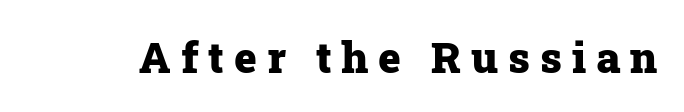
{"serif": "yes", "italic": "no", "bold": "yes", "weight": "heavy", "width": "normal", "stroke_contrast": "low", "x_height": "medium", "monospaced": "no", "underline": "no", "letter_spacing": "wide", "letter_spacing_em": 0.23, "glyph_px": 43}
